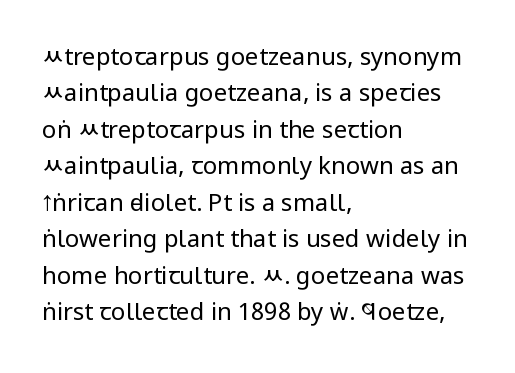
{"italic": "no", "bold": "no", "underline": "no", "align": "left", "line_spacing": "normal", "line_spacing_ratio": 1.52, "letter_spacing": "normal", "letter_spacing_em": 0.0, "glyph_px": 24}
